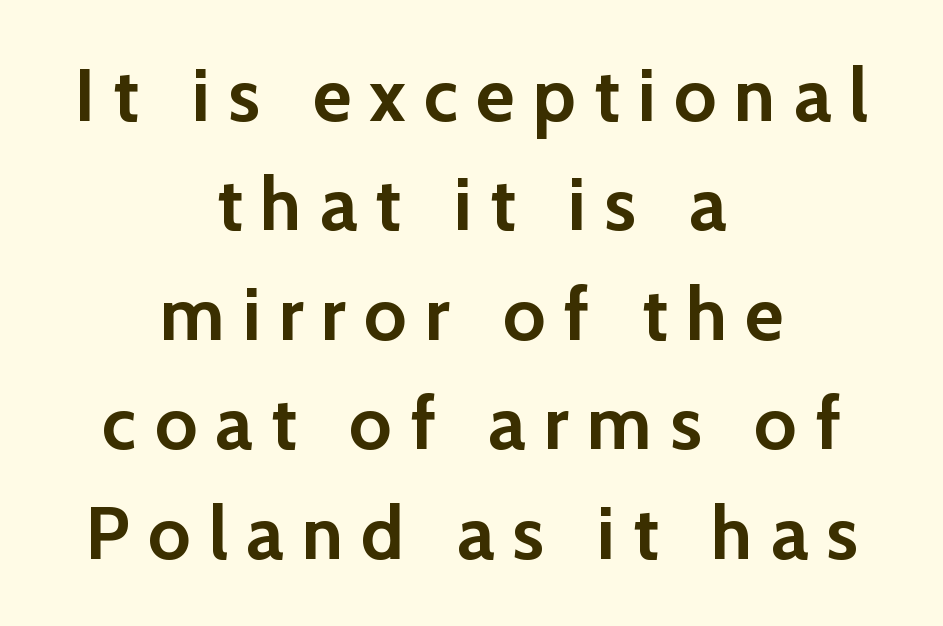
{"serif": "no", "italic": "no", "bold": "yes", "weight": "semibold", "width": "normal", "stroke_contrast": "low", "x_height": "medium", "monospaced": "no", "underline": "no", "align": "center", "line_spacing": "normal", "line_spacing_ratio": 1.46, "letter_spacing": "wide", "letter_spacing_em": 0.24, "glyph_px": 75}
